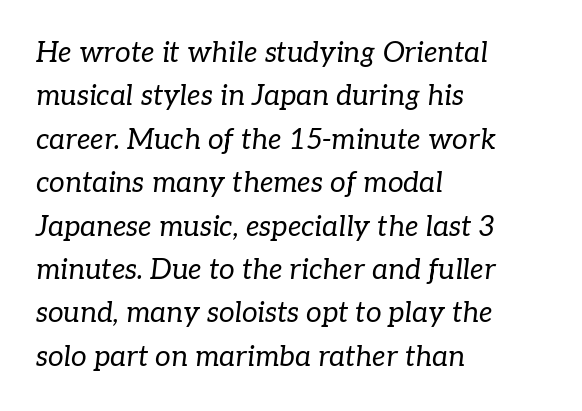
{"serif": "yes", "italic": "yes", "lean": "right", "slant_degrees": 7, "bold": "no", "weight": "regular", "width": "normal", "stroke_contrast": "low", "x_height": "medium", "monospaced": "no", "underline": "no", "align": "left", "line_spacing": "normal", "line_spacing_ratio": 1.55, "letter_spacing": "normal", "letter_spacing_em": 0.0, "glyph_px": 28}
